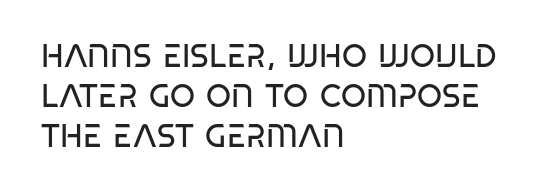
{"serif": "no", "italic": "no", "bold": "no", "weight": "regular", "width": "condensed", "stroke_contrast": "low", "x_height": "large", "monospaced": "no", "underline": "no", "align": "left", "line_spacing": "normal", "line_spacing_ratio": 1.25, "letter_spacing": "normal", "letter_spacing_em": 0.0, "glyph_px": 32}
